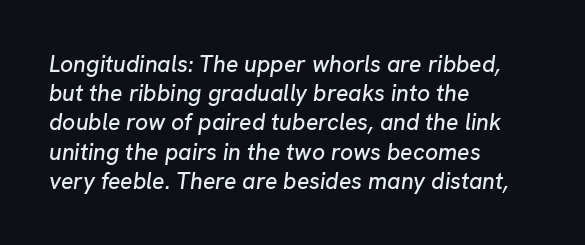
Q: Is the text italic (slanted)? A: Yes, it leans right by about 8 degrees.
Q: Is the text underlined? A: No.
Q: How is the paragraph aligned? A: Left-aligned.
Q: Is the spacing between letters normal or unusually wide? A: Normal.
Q: Is the spacing between lines tight, normal or loose? A: Normal.
